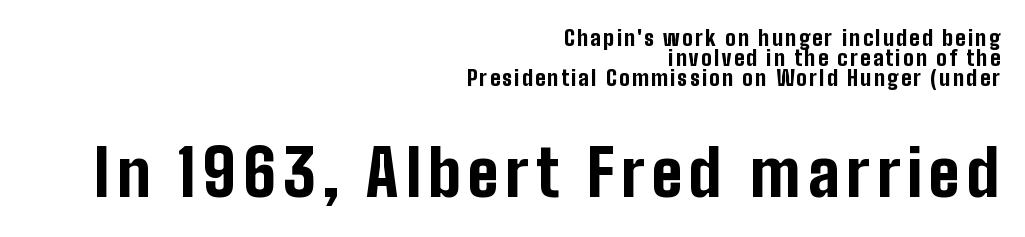
{"serif": "no", "italic": "no", "bold": "yes", "weight": "bold", "width": "condensed", "stroke_contrast": "low", "x_height": "medium", "monospaced": "no", "underline": "no", "align": "right", "line_spacing": "tight", "line_spacing_ratio": 0.95, "larger_block": "second", "size_ratio": 3.0, "glyph_px": 63}
